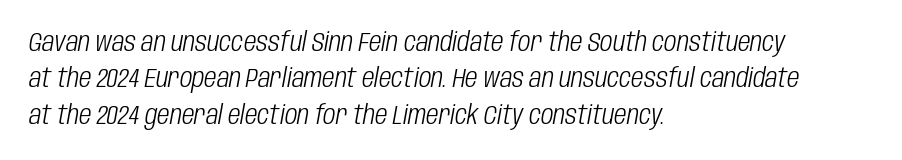
{"italic": "yes", "lean": "right", "slant_degrees": 10, "bold": "no", "underline": "no", "align": "left", "line_spacing": "normal", "line_spacing_ratio": 1.35, "letter_spacing": "normal", "letter_spacing_em": 0.0, "glyph_px": 27}
